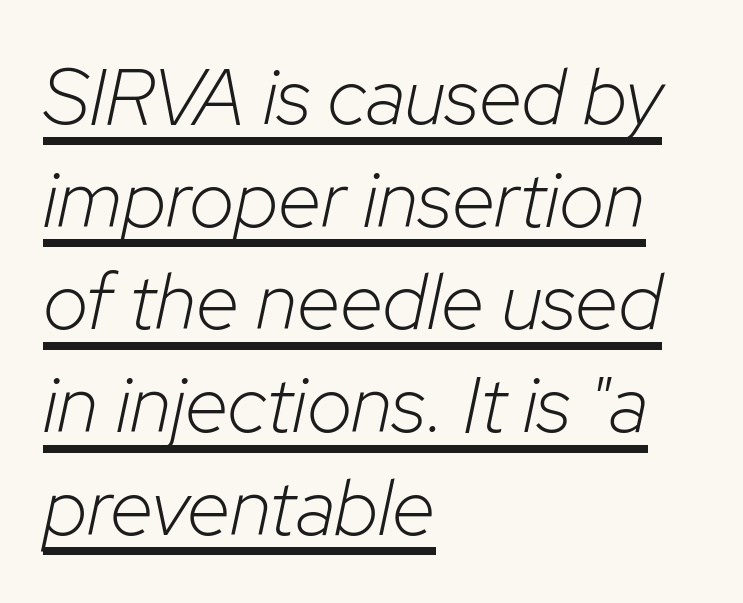
Q: Is the text bold? A: No.
Q: Is the text italic (slanted)? A: Yes, it leans right by about 12 degrees.
Q: Is the text underlined? A: Yes.
Q: How is the paragraph aligned? A: Left-aligned.
Q: Is the spacing between letters normal or unusually wide? A: Normal.
Q: Is the spacing between lines tight, normal or loose? A: Normal.
Q: Width (condensed, normal, or wide)? A: Normal.
Q: Stroke contrast? A: Low.
Q: x-height? A: Medium.
Q: Monospaced? A: No.
